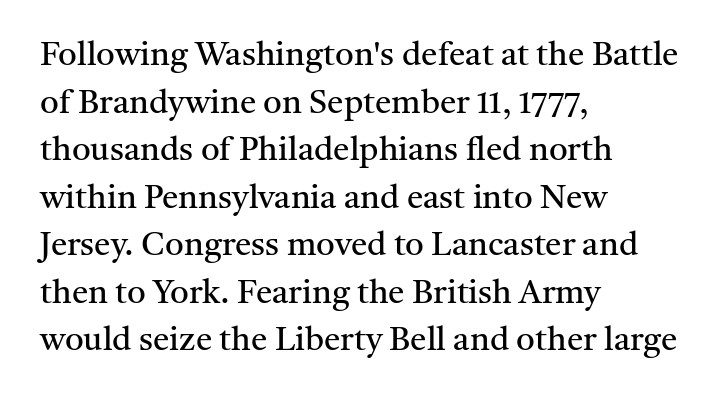
{"serif": "yes", "italic": "no", "bold": "no", "weight": "regular", "width": "normal", "stroke_contrast": "medium", "x_height": "medium", "monospaced": "no", "underline": "no", "align": "left", "line_spacing": "normal", "line_spacing_ratio": 1.44, "letter_spacing": "normal", "letter_spacing_em": 0.0, "glyph_px": 33}
